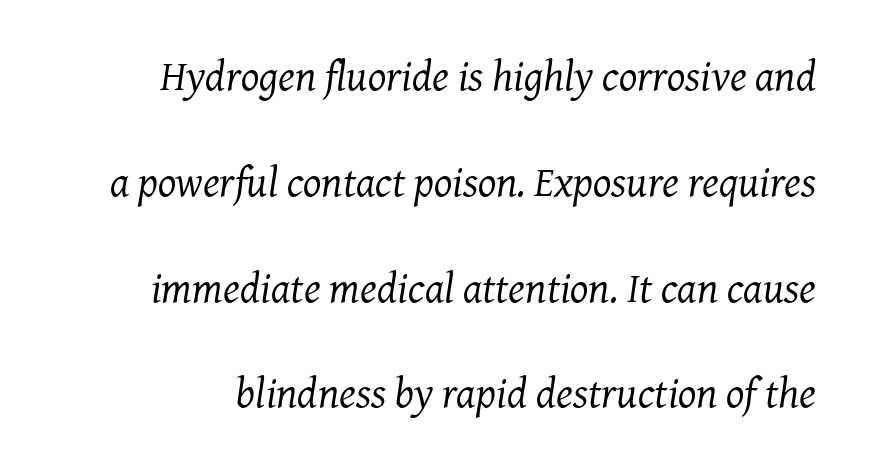
Q: Is the text bold? A: No.
Q: Is the text italic (slanted)? A: Yes, it leans right by about 7 degrees.
Q: Is the typeface a serif or a sans-serif typeface? A: Serif.
Q: Is the text underlined? A: No.
Q: Is the spacing between letters normal or unusually wide? A: Normal.
Q: Is the spacing between lines tight, normal or loose? A: Loose.
Q: Width (condensed, normal, or wide)? A: Normal.
Q: Stroke contrast? A: Medium.
Q: x-height? A: Medium.
Q: Monospaced? A: No.
